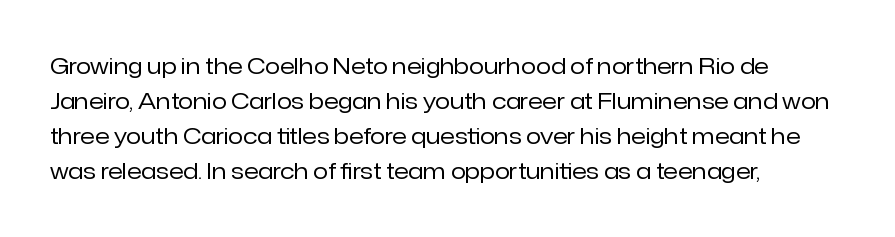
The image shows 22 px text type, upright; set left-aligned, normal line spacing (1.59x), normal letter spacing, not underlined.
